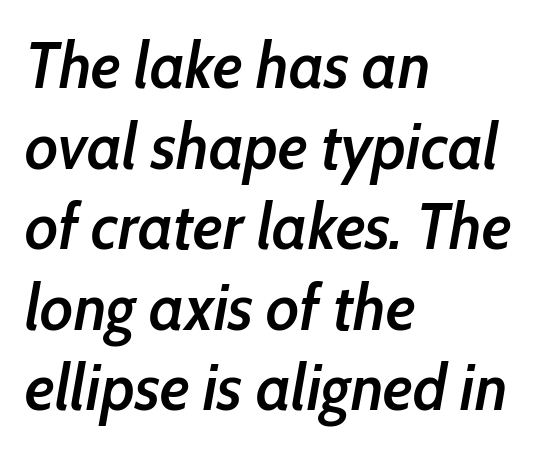
Is this a fixed-width face? No — the glyphs have proportional, varying widths. The passage shown leans; its letterforms are oblique. Bare-footed words on every line. The setting favours the left margin, as ordinary paragraphs usually do. The strokes are fattened partway — semibold, not bold.
